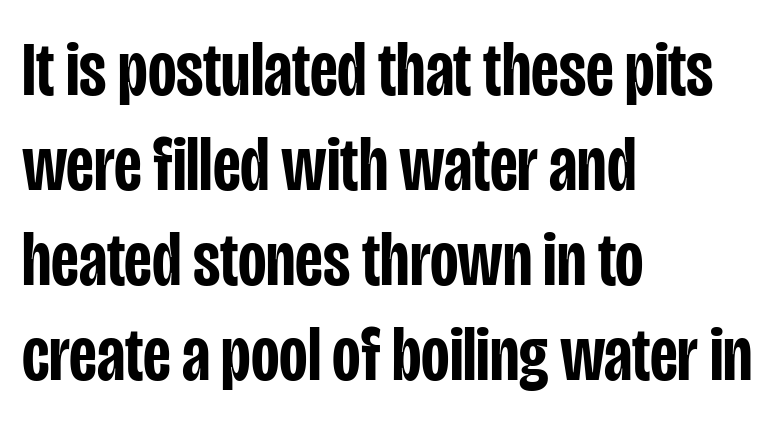
The lines are quadded left. No italicization has been applied; the sample stays upright. Glyph-to-glyph distance matches everyday printed text. The baseline area is clear.
